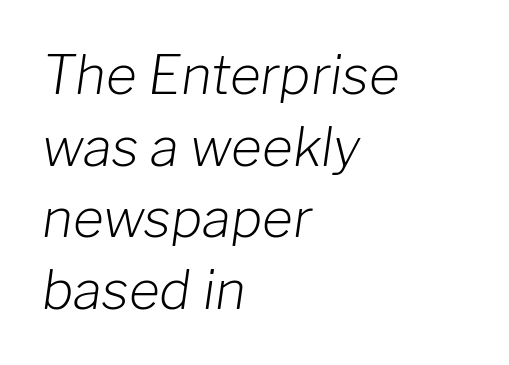
The image shows 53 px light type, italic (leaning right); set left-aligned, normal line spacing (1.35x), normal letter spacing, not underlined; low stroke contrast and a medium x-height.
